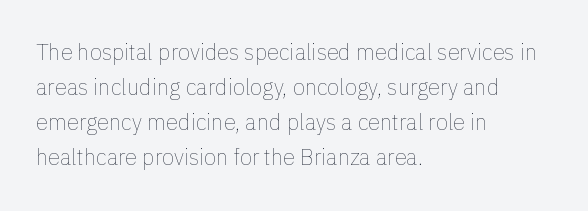
{"italic": "no", "bold": "no", "underline": "no", "align": "left", "line_spacing": "normal", "line_spacing_ratio": 1.59, "letter_spacing": "normal", "letter_spacing_em": 0.0, "glyph_px": 22}
